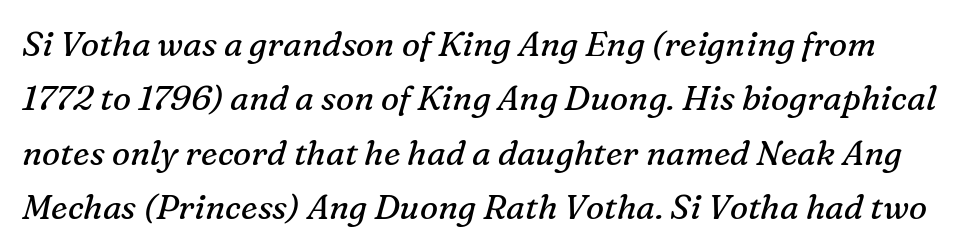
Q: Is the text bold? A: No.
Q: Is the text italic (slanted)? A: Yes, it leans right by about 16 degrees.
Q: Is the typeface a serif or a sans-serif typeface? A: Serif.
Q: Is the text underlined? A: No.
Q: Is the spacing between letters normal or unusually wide? A: Normal.
Q: Is the spacing between lines tight, normal or loose? A: Normal.
Q: Width (condensed, normal, or wide)? A: Normal.
Q: Stroke contrast? A: Medium.
Q: x-height? A: Medium.
Q: Monospaced? A: No.
